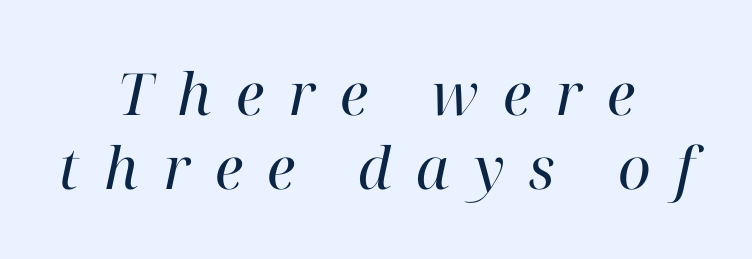
The image shows 58 px regular-weight serif type, italic (leaning right); set centered, normal line spacing (1.27x), unusually wide letter spacing (+0.42 em), not underlined; high stroke contrast and a medium x-height.
